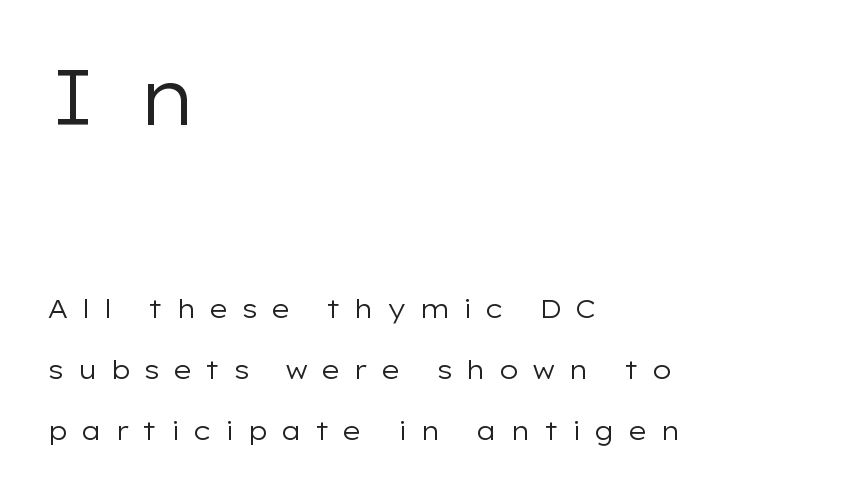
{"serif": "no", "italic": "no", "bold": "no", "weight": "regular", "width": "wide", "stroke_contrast": "low", "x_height": "medium", "monospaced": "no", "underline": "no", "align": "left", "line_spacing": "loose", "line_spacing_ratio": 2.34, "letter_spacing": "wide", "letter_spacing_em": 0.48, "larger_block": "first", "size_ratio": 3.0, "glyph_px": 78}
